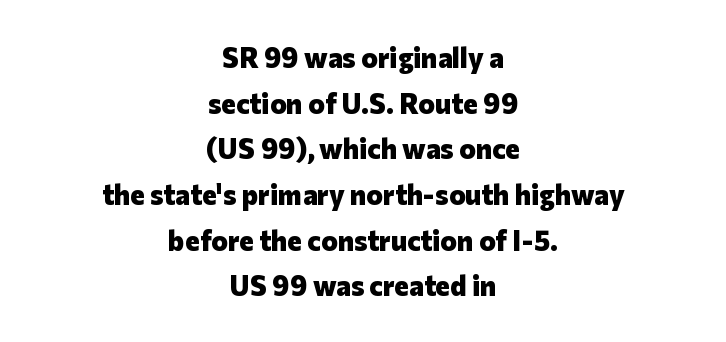
{"serif": "no", "italic": "no", "bold": "yes", "weight": "heavy", "width": "normal", "stroke_contrast": "low", "x_height": "medium", "monospaced": "no", "underline": "no", "align": "center", "line_spacing": "normal", "line_spacing_ratio": 1.63, "letter_spacing": "normal", "letter_spacing_em": 0.0, "glyph_px": 28}
